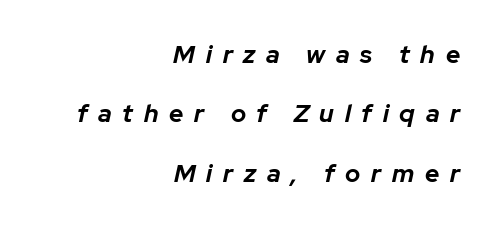
Q: Is the text bold? A: Yes.
Q: Is the text italic (slanted)? A: Yes, it leans right by about 12 degrees.
Q: Is the text underlined? A: No.
Q: How is the paragraph aligned? A: Right-aligned.
Q: Is the spacing between letters normal or unusually wide? A: Unusually wide.
Q: Is the spacing between lines tight, normal or loose? A: Loose.
